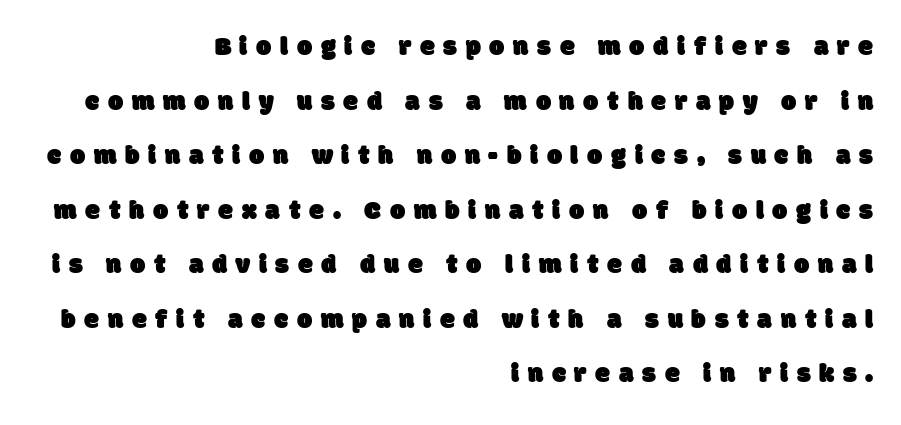
{"underline": "no", "align": "right", "line_spacing": "loose", "line_spacing_ratio": 2.02, "letter_spacing": "wide", "letter_spacing_em": 0.32, "glyph_px": 27}
